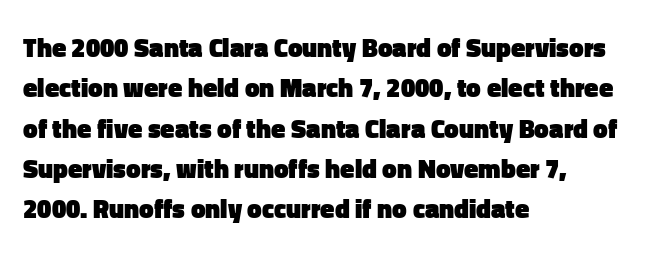
The image shows 26 px bold type, upright; set left-aligned, normal line spacing (1.55x), normal letter spacing, not underlined.
